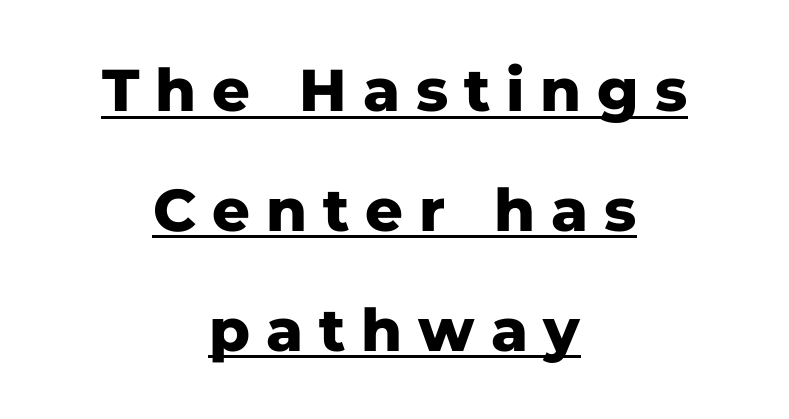
These characters rest on top of a visible drawn line. Honestly, the letter spacing is so wide it's the main thing you notice. Does the type have serifs? No, each stem ends abruptly. Do the characters align in a grid? No, the font is proportional.
